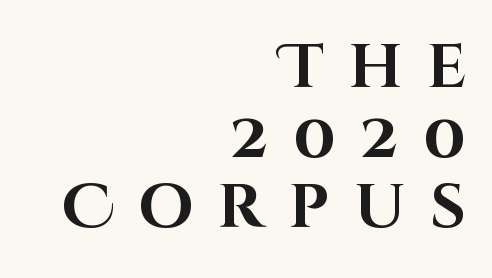
Q: Is the text bold? A: Yes.
Q: Is the text italic (slanted)? A: No, it is upright.
Q: Is the typeface a serif or a sans-serif typeface? A: Sans-serif.
Q: Is the text underlined? A: No.
Q: How is the paragraph aligned? A: Right-aligned.
Q: Is the spacing between letters normal or unusually wide? A: Unusually wide.
Q: Is the spacing between lines tight, normal or loose? A: Tight.
Q: Width (condensed, normal, or wide)? A: Normal.
Q: Stroke contrast? A: High.
Q: x-height? A: Large.
Q: Monospaced? A: No.
